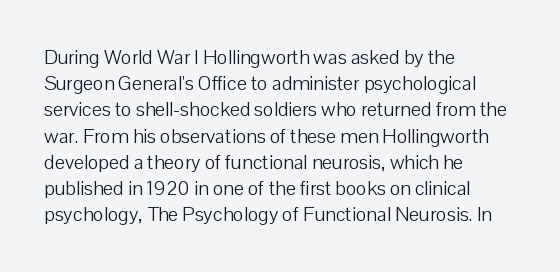
No chunkiness to these letters — they're not bold. Alignment: flush left. Do the letters lean? They stand straight. Horizontal bands of white between lines are of average thickness. Has an underline been added? It has not. Is the letter spacing exaggerated? No — it looks like the ordinary default.
